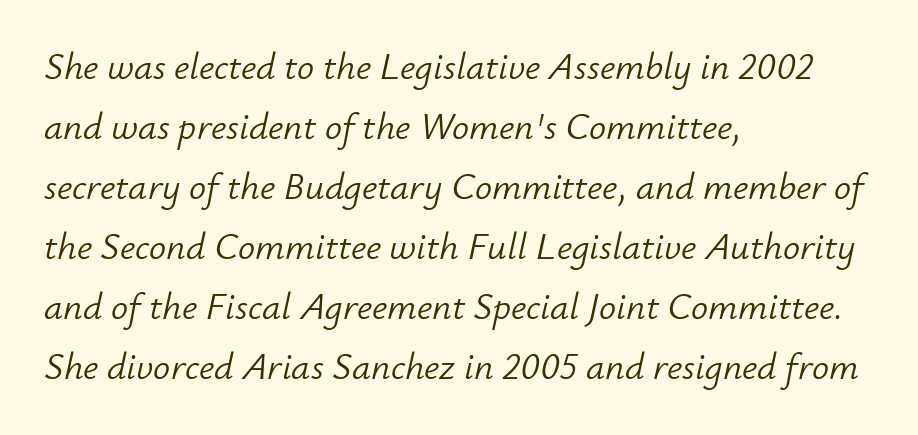
The image shows 38 px light type, italic (leaning right); set left-aligned, normal line spacing (1.58x), normal letter spacing, not underlined; low stroke contrast and a small x-height.
